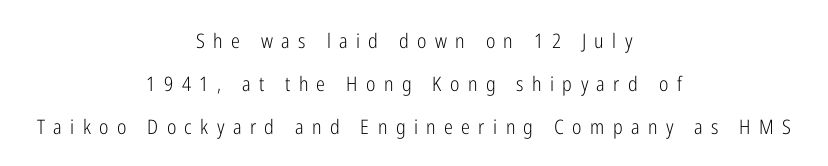
Q: Is the text bold? A: No.
Q: Is the text italic (slanted)? A: No, it is upright.
Q: Is the text underlined? A: No.
Q: How is the paragraph aligned? A: Centered.
Q: Is the spacing between letters normal or unusually wide? A: Unusually wide.
Q: Is the spacing between lines tight, normal or loose? A: Loose.
